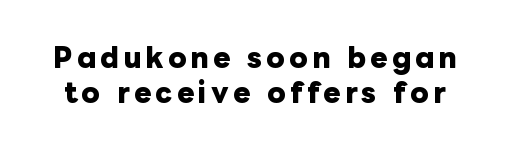
Q: Is the text bold? A: Yes.
Q: Is the text italic (slanted)? A: No, it is upright.
Q: Is the text underlined? A: No.
Q: Is the spacing between lines tight, normal or loose? A: Normal.
